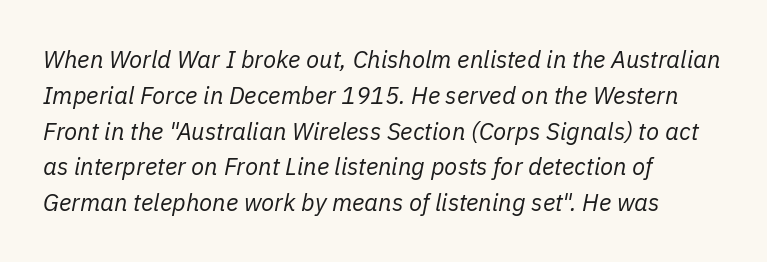
The image shows 24 px text type, italic (leaning right); set left-aligned, normal line spacing (1.49x), normal letter spacing, not underlined.
